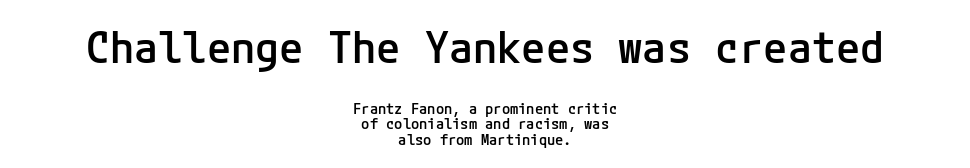
Q: Is the text bold? A: Semi-bold.
Q: Is the text italic (slanted)? A: No, it is upright.
Q: Is the typeface a serif or a sans-serif typeface? A: Sans-serif.
Q: Is the text underlined? A: No.
Q: How is the paragraph aligned? A: Centered.
Q: Is the spacing between letters normal or unusually wide? A: Normal.
Q: Is the spacing between lines tight, normal or loose? A: Tight.
Q: Which block of text is set in a larger size, the first (top) or the second (bottom)? A: The first (top) one.
Q: Width (condensed, normal, or wide)? A: Normal.
Q: Stroke contrast? A: Low.
Q: x-height? A: Medium.
